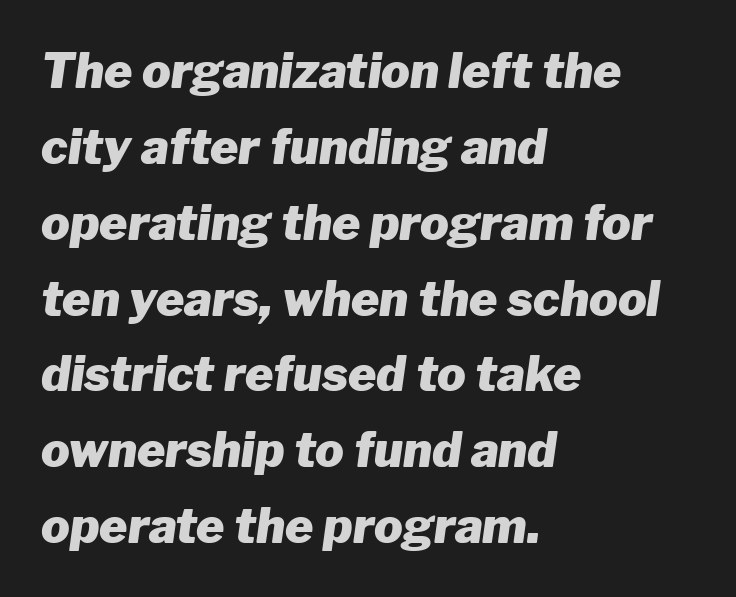
Q: Is the text bold? A: Yes.
Q: Is the text italic (slanted)? A: Yes, it leans right by about 8 degrees.
Q: Is the text underlined? A: No.
Q: How is the paragraph aligned? A: Left-aligned.
Q: Is the spacing between letters normal or unusually wide? A: Normal.
Q: Is the spacing between lines tight, normal or loose? A: Normal.
Q: Width (condensed, normal, or wide)? A: Normal.
Q: Stroke contrast? A: Low.
Q: x-height? A: Medium.
Q: Monospaced? A: No.
